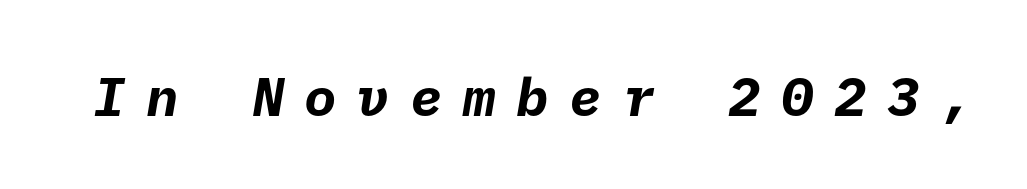
{"serif": "no", "bold": "yes", "weight": "bold", "width": "normal", "stroke_contrast": "low", "x_height": "medium", "underline": "no", "letter_spacing": "wide", "letter_spacing_em": 0.38, "glyph_px": 54}
